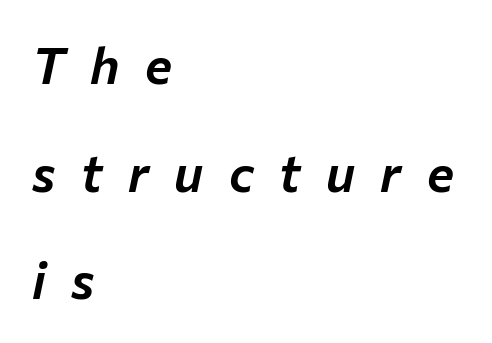
Q: Is the text italic (slanted)? A: Yes, it leans right by about 12 degrees.
Q: Is the text underlined? A: No.
Q: How is the paragraph aligned? A: Left-aligned.
Q: Is the spacing between letters normal or unusually wide? A: Unusually wide.
Q: Is the spacing between lines tight, normal or loose? A: Loose.
Q: Width (condensed, normal, or wide)? A: Normal.
Q: Stroke contrast? A: Low.
Q: x-height? A: Medium.
Q: Monospaced? A: No.
